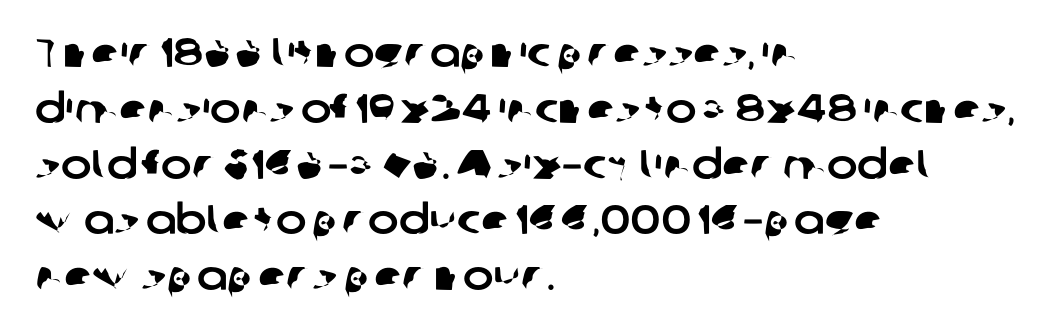
The image shows 41 px sans-serif type; set left-aligned, normal line spacing (1.36x), normal letter spacing, not underlined; low stroke contrast and a medium x-height.
